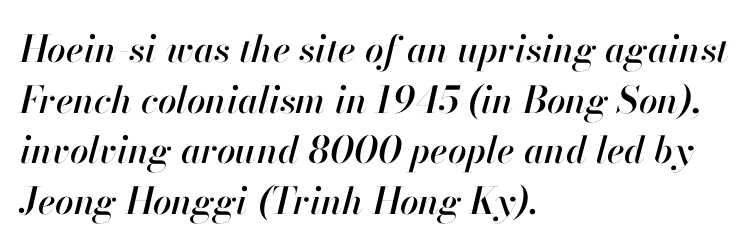
Does the copy run flush right? No — it runs flush left. There is no visible air inserted between adjacent glyphs. Rule under the text: the space is simply empty. The face used here is proportionally spaced, like ordinary book or web type. The glyphs look as if they've been sheared to an angle. The designer left line spacing at the default.
